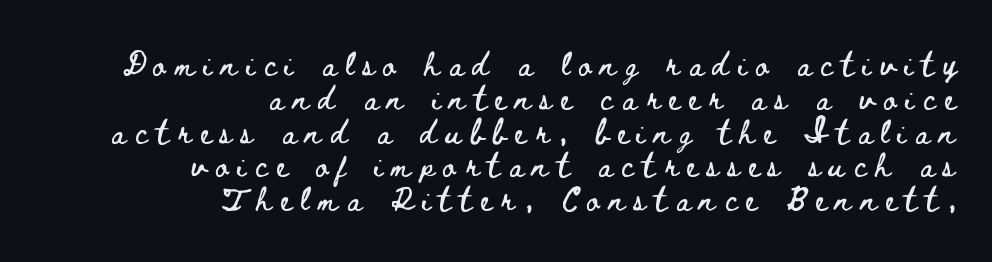
{"underline": "no", "align": "right", "line_spacing": "normal", "line_spacing_ratio": 1.47, "letter_spacing": "wide", "letter_spacing_em": 0.4, "glyph_px": 23}
